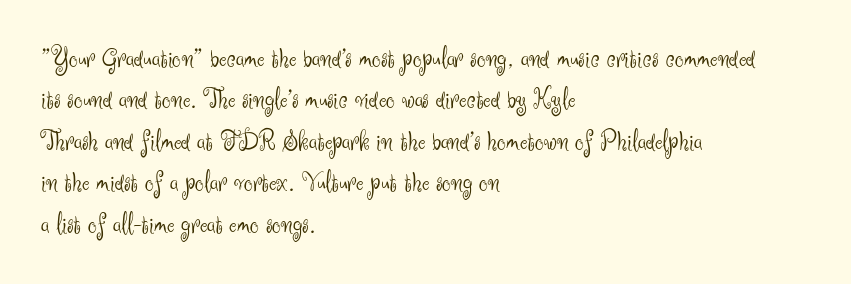
If you measured baseline to baseline, you'd find a middling distance. The strokes carry an ordinary text weight at most. The letterforms sit shoulder to shoulder at normal distance. Looks like regular typesetting: each glyph gets only the width it needs.
